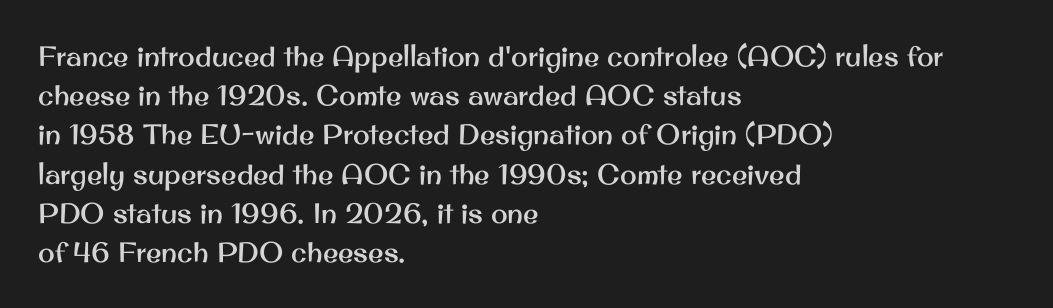
Q: Is the text italic (slanted)? A: No, it is upright.
Q: Is the typeface a serif or a sans-serif typeface? A: Sans-serif.
Q: Is the text underlined? A: No.
Q: How is the paragraph aligned? A: Left-aligned.
Q: Is the spacing between letters normal or unusually wide? A: Normal.
Q: Is the spacing between lines tight, normal or loose? A: Normal.
Q: Width (condensed, normal, or wide)? A: Normal.
Q: Stroke contrast? A: Medium.
Q: x-height? A: Small.
Q: Monospaced? A: No.
